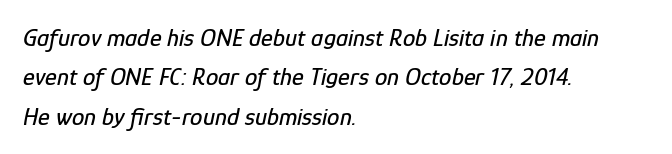
{"italic": "yes", "lean": "right", "slant_degrees": 12, "underline": "no", "align": "left", "line_spacing": "normal", "line_spacing_ratio": 1.58, "letter_spacing": "normal", "letter_spacing_em": 0.0, "glyph_px": 25}
